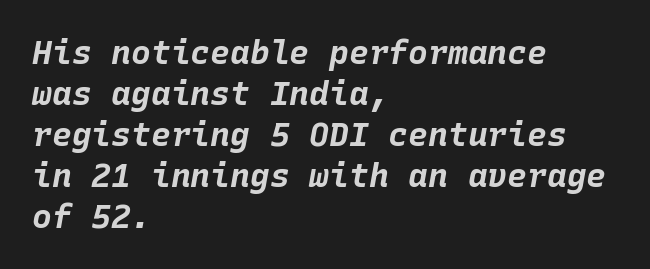
Would a proofreader flag this as italicized? Yes. Caption: bold face, heavy strokes. The line texture is even and compact thanks to regular tracking. The gap between lines stays unmarked. Which margin do the lines hug? The left one — the right edge is uneven.
